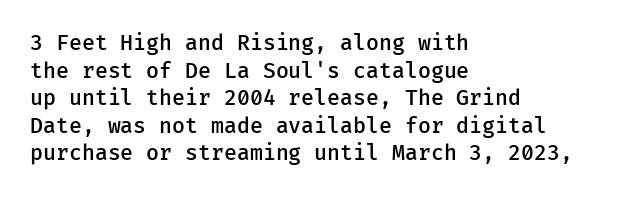
Q: Is the text bold? A: Semi-bold.
Q: Is the text italic (slanted)? A: No, it is upright.
Q: Is the text underlined? A: No.
Q: How is the paragraph aligned? A: Left-aligned.
Q: Is the spacing between letters normal or unusually wide? A: Normal.
Q: Is the spacing between lines tight, normal or loose? A: Normal.
